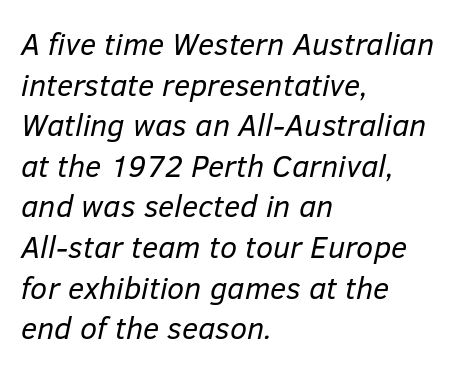
{"italic": "yes", "lean": "right", "slant_degrees": 12, "bold": "no", "weight": "regular", "width": "normal", "stroke_contrast": "low", "x_height": "medium", "monospaced": "no", "underline": "no", "align": "left", "line_spacing": "normal", "line_spacing_ratio": 1.31, "letter_spacing": "normal", "letter_spacing_em": 0.0, "glyph_px": 31}
